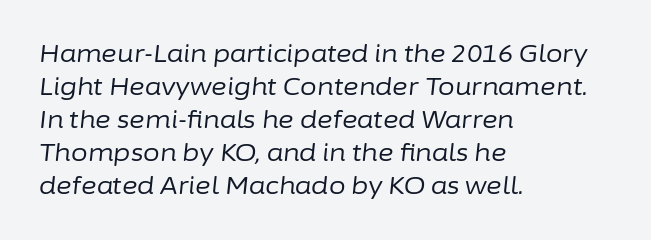
Q: Is the text bold? A: No.
Q: Is the text italic (slanted)? A: Yes, it leans right by about 6 degrees.
Q: Is the text underlined? A: No.
Q: How is the paragraph aligned? A: Left-aligned.
Q: Is the spacing between letters normal or unusually wide? A: Normal.
Q: Is the spacing between lines tight, normal or loose? A: Normal.
